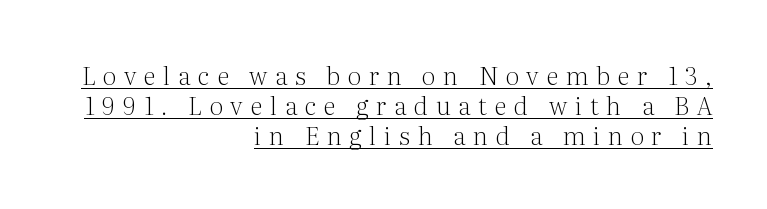
In designer terms, the underline attribute is active on this setting. This is the regular roman posture of the typeface. Words appear elongated and porous because spacing is wide. The setting favours the right margin, as signatures and pull-quotes sometimes do. This reads as an unemphasized weight, regular at the heaviest.
